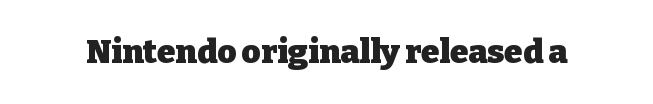
The image shows 33 px heavy serif type, upright; set normal letter spacing, not underlined; low stroke contrast and a medium x-height.
